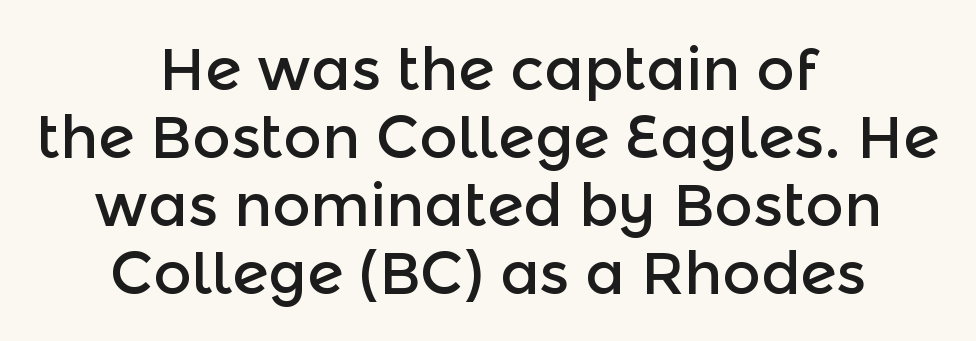
Q: Is the text italic (slanted)? A: No, it is upright.
Q: Is the typeface a serif or a sans-serif typeface? A: Sans-serif.
Q: Is the text underlined? A: No.
Q: How is the paragraph aligned? A: Centered.
Q: Is the spacing between letters normal or unusually wide? A: Normal.
Q: Is the spacing between lines tight, normal or loose? A: Tight.
Q: Width (condensed, normal, or wide)? A: Normal.
Q: x-height? A: Medium.
Q: Monospaced? A: No.
